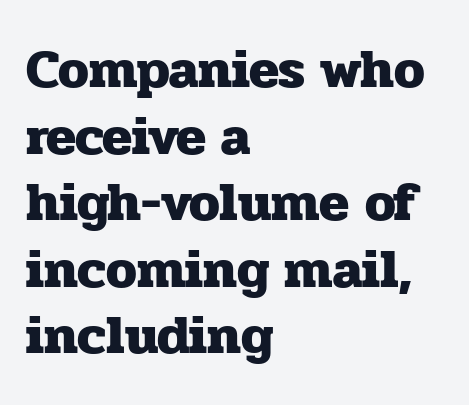
As a designer I'd log this as weight 700, bold. Type style note: has serifs. Is this a fixed-width face? No — the glyphs have proportional, varying widths. If you drew a line through each stem, it would be perfectly vertical. The letterforms sit shoulder to shoulder at normal distance.
